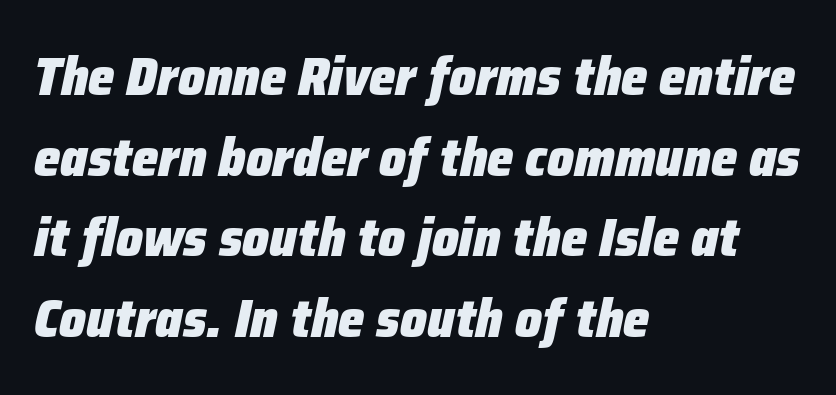
The space between consecutive lines is moderate. Compared with ordinary roman type, these characters are visibly tilted. The sample has been set heavy, in full bold. The area under the type is left untouched. Is this a fixed-width face? No — the glyphs have proportional, varying widths.
